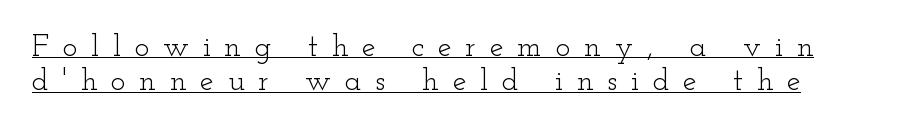
The image shows 31 px light, wide serif type, upright; set left-aligned, tight line spacing (1.11x), unusually wide letter spacing (+0.44 em), underlined; low stroke contrast and a small x-height.
